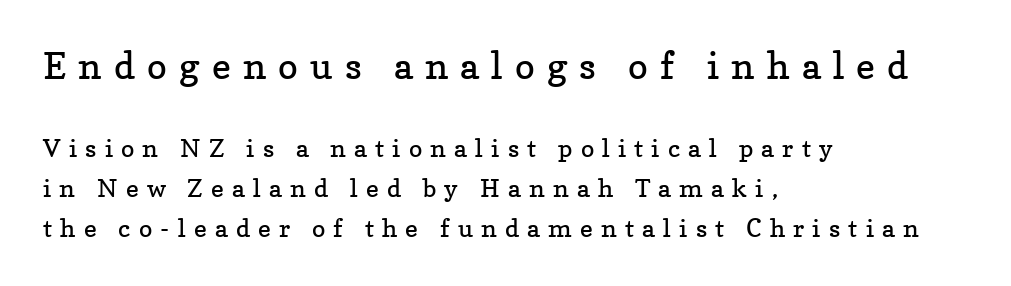
Q: Is the text bold? A: No.
Q: Is the text italic (slanted)? A: No, it is upright.
Q: Is the typeface a serif or a sans-serif typeface? A: Serif.
Q: Is the text underlined? A: No.
Q: How is the paragraph aligned? A: Left-aligned.
Q: Is the spacing between letters normal or unusually wide? A: Unusually wide.
Q: Is the spacing between lines tight, normal or loose? A: Normal.
Q: Which block of text is set in a larger size, the first (top) or the second (bottom)? A: The first (top) one.
Q: Width (condensed, normal, or wide)? A: Normal.
Q: Stroke contrast? A: Low.
Q: x-height? A: Medium.
Q: Monospaced? A: No.
